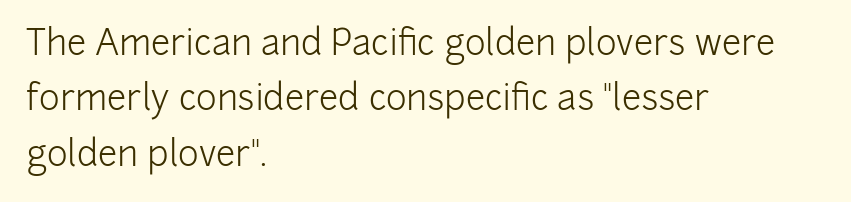
Q: Is the text bold? A: No.
Q: Is the text italic (slanted)? A: No, it is upright.
Q: Is the typeface a serif or a sans-serif typeface? A: Sans-serif.
Q: Is the text underlined? A: No.
Q: How is the paragraph aligned? A: Left-aligned.
Q: Is the spacing between letters normal or unusually wide? A: Normal.
Q: Is the spacing between lines tight, normal or loose? A: Normal.
Q: Width (condensed, normal, or wide)? A: Normal.
Q: Stroke contrast? A: Low.
Q: x-height? A: Medium.
Q: Monospaced? A: No.
